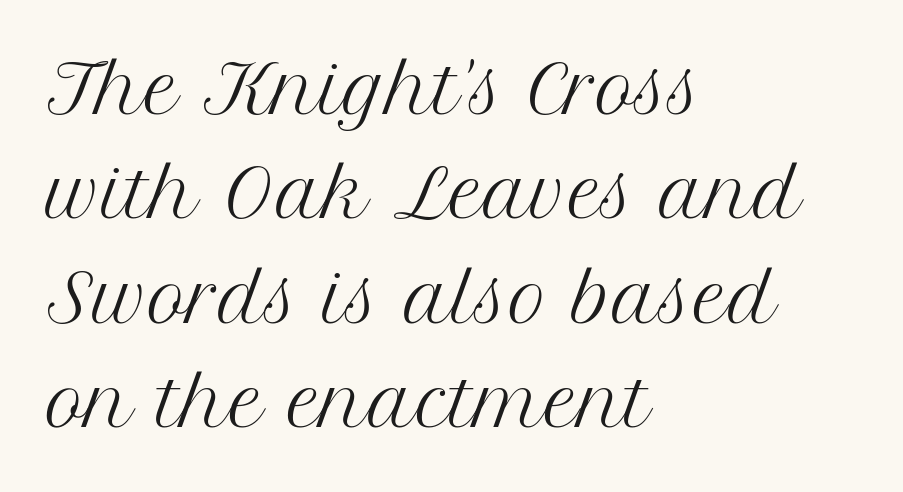
Q: Is the text bold? A: No.
Q: Is the text italic (slanted)? A: Yes.
Q: Is the text underlined? A: No.
Q: How is the paragraph aligned? A: Left-aligned.
Q: Is the spacing between letters normal or unusually wide? A: Normal.
Q: Is the spacing between lines tight, normal or loose? A: Normal.
Q: Width (condensed, normal, or wide)? A: Normal.
Q: Stroke contrast? A: Medium.
Q: x-height? A: Medium.
Q: Monospaced? A: No.
